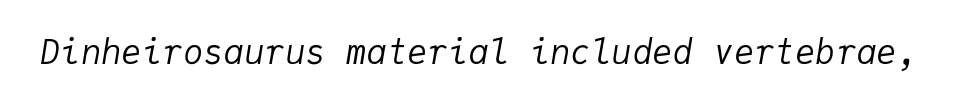
The image shows 34 px regular-weight type, italic (leaning right), monospaced; set normal letter spacing, not underlined; low stroke contrast and a medium x-height.
